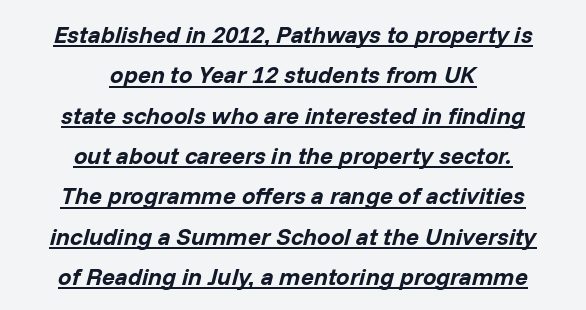
Q: Is the text bold? A: Yes.
Q: Is the text italic (slanted)? A: Yes, it leans right by about 14 degrees.
Q: Is the text underlined? A: Yes.
Q: How is the paragraph aligned? A: Centered.
Q: Is the spacing between letters normal or unusually wide? A: Normal.
Q: Is the spacing between lines tight, normal or loose? A: Normal.
